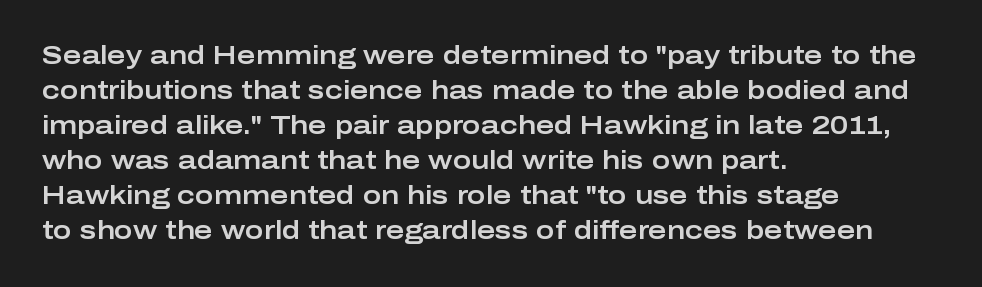
{"italic": "no", "underline": "no", "align": "left", "line_spacing": "normal", "line_spacing_ratio": 1.4, "letter_spacing": "normal", "letter_spacing_em": 0.0, "glyph_px": 25}
